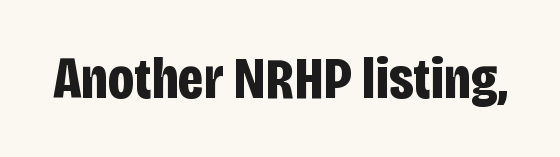
Q: Is the text bold? A: Yes.
Q: Is the text italic (slanted)? A: No, it is upright.
Q: Is the typeface a serif or a sans-serif typeface? A: Sans-serif.
Q: Is the text underlined? A: No.
Q: Is the spacing between letters normal or unusually wide? A: Normal.
Q: Width (condensed, normal, or wide)? A: Condensed.
Q: Stroke contrast? A: Low.
Q: x-height? A: Large.
Q: Monospaced? A: No.
